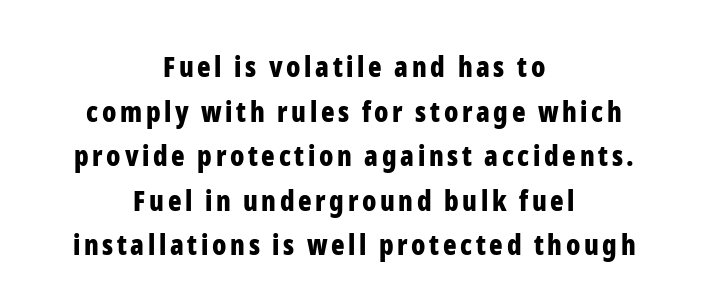
Q: Is the text bold? A: Yes.
Q: Is the text italic (slanted)? A: No, it is upright.
Q: Is the typeface a serif or a sans-serif typeface? A: Sans-serif.
Q: Is the text underlined? A: No.
Q: How is the paragraph aligned? A: Centered.
Q: Is the spacing between lines tight, normal or loose? A: Normal.
Q: Width (condensed, normal, or wide)? A: Condensed.
Q: Stroke contrast? A: Low.
Q: x-height? A: Medium.
Q: Monospaced? A: No.
